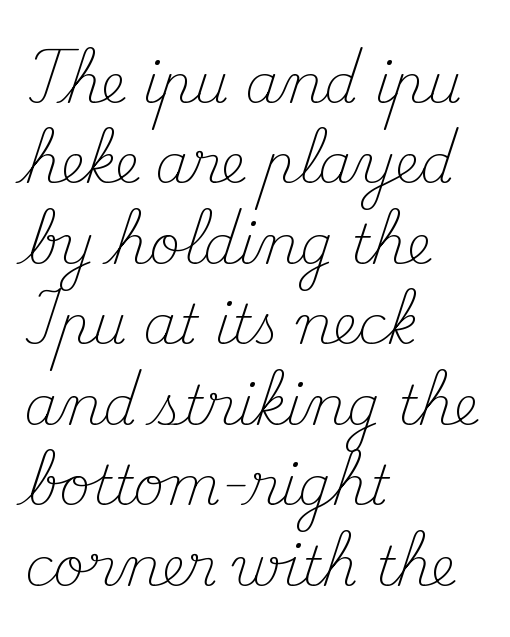
The image shows 54 px light serif type; set left-aligned, normal line spacing (1.49x), normal letter spacing, not underlined; medium stroke contrast and a small x-height.
